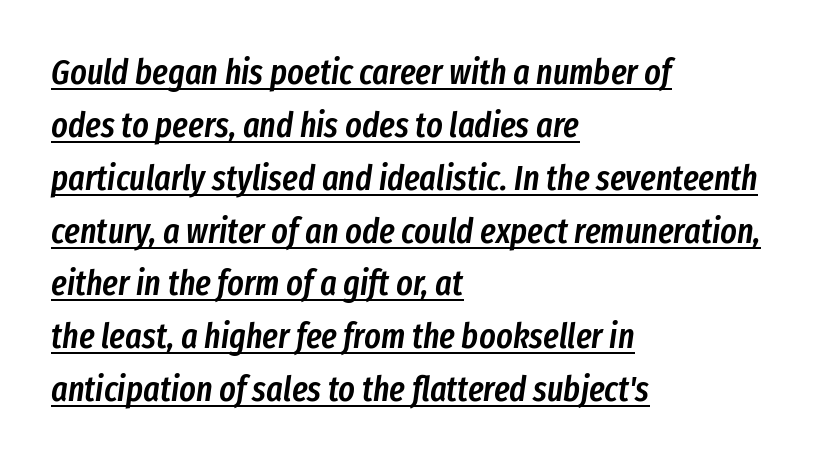
The letterforms sit shoulder to shoulder at normal distance. Visually the block forms a straight wall on the left and a jagged coastline on the right. Glance below the letters and you will spot a drawn line. Interline gaps are of average width in this sample. Think of a printed novel: that variable character pitch is what you see here.
